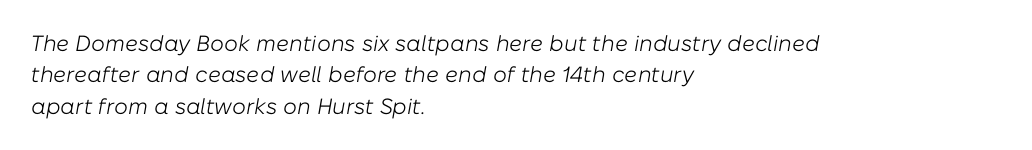
The image shows 22 px text type, italic (leaning right); set left-aligned, normal line spacing (1.43x), normal letter spacing, not underlined.
